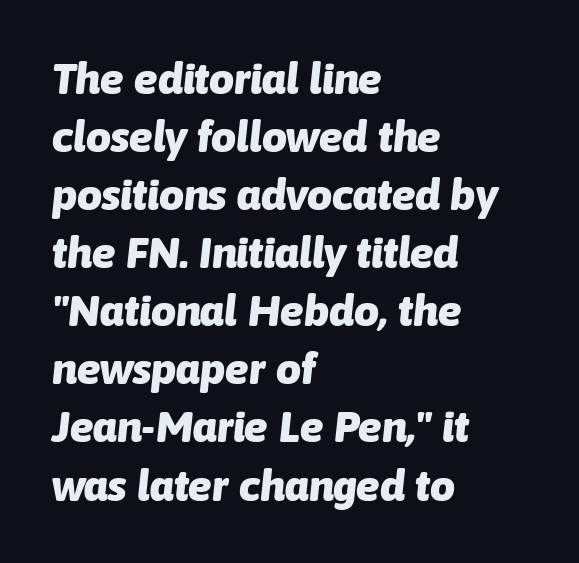
The image shows 44 px heavy type, italic (leaning right); set left-aligned, normal line spacing (1.32x), normal letter spacing, not underlined; low stroke contrast and a medium x-height.
